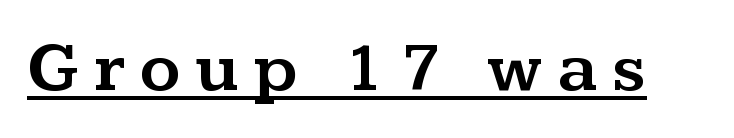
The face used here is proportionally spaced, like ordinary book or web type. The lettering is marked with a stroke running underneath it. A roman cut, with each character standing at attention. This sample uses a serif face. Students, note that the glyphs here are deliberately spaced far apart.
